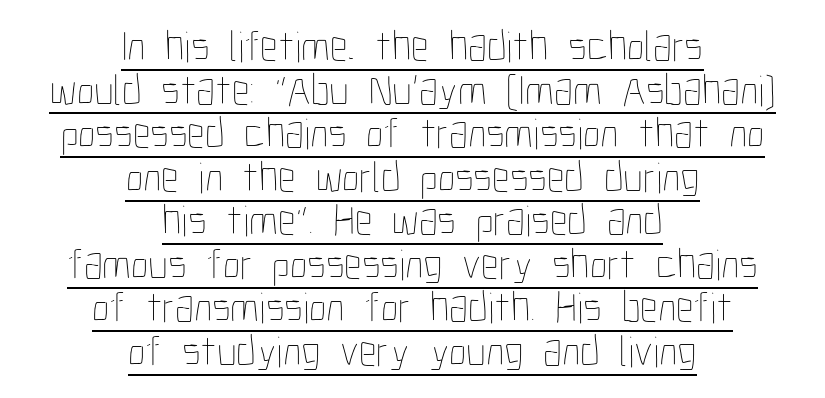
The image shows 44 px thin, condensed type, upright; set centered, tight line spacing (0.99x), normal letter spacing, underlined; low stroke contrast and a medium x-height.
